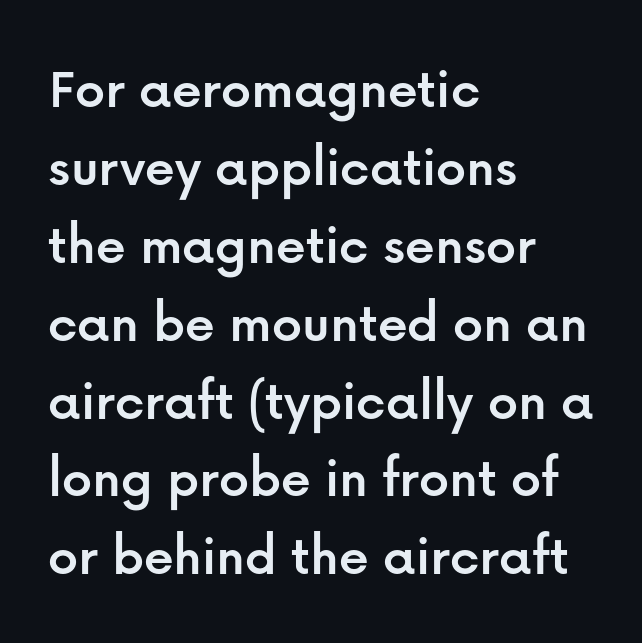
Q: Is the text italic (slanted)? A: No, it is upright.
Q: Is the typeface a serif or a sans-serif typeface? A: Sans-serif.
Q: Is the text underlined? A: No.
Q: How is the paragraph aligned? A: Left-aligned.
Q: Is the spacing between letters normal or unusually wide? A: Normal.
Q: Is the spacing between lines tight, normal or loose? A: Normal.
Q: Width (condensed, normal, or wide)? A: Normal.
Q: Stroke contrast? A: Low.
Q: x-height? A: Medium.
Q: Monospaced? A: No.
